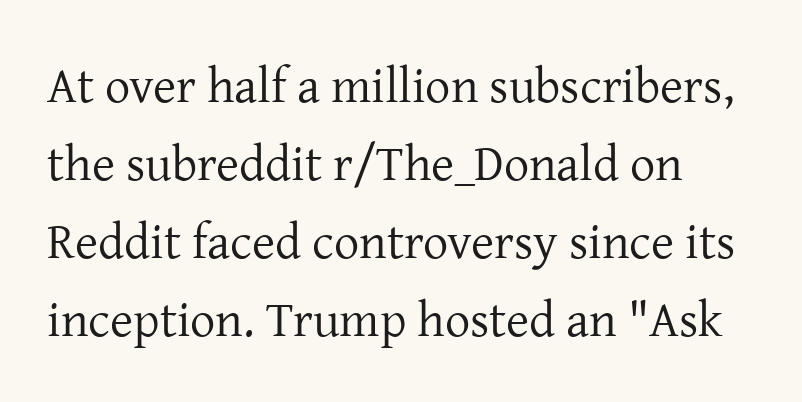
The foot of each line stays bare and open. This is roman type, the default non-slanted kind. Tracking here is standard; glyphs follow each other at the usual distance. Leftover space on each line is placed entirely after the last word. Notice how descenders clear the ascenders below comfortably — that's standard leading.
